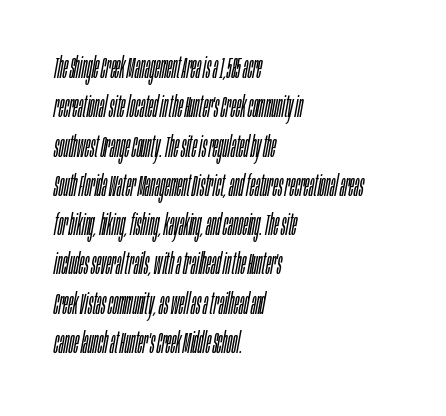
{"italic": "yes", "lean": "right", "slant_degrees": 10, "bold": "no", "weight": "light", "width": "condensed", "stroke_contrast": "low", "x_height": "large", "monospaced": "no", "underline": "no", "align": "left", "line_spacing": "normal", "line_spacing_ratio": 1.31, "letter_spacing": "normal", "letter_spacing_em": 0.0, "glyph_px": 30}
